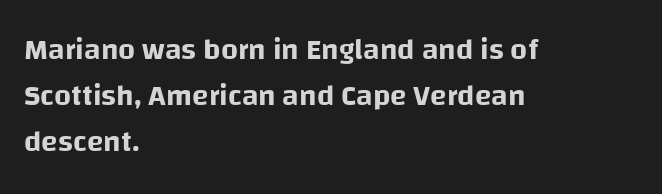
The image shows 30 px sans-serif type, upright; set left-aligned, normal line spacing (1.54x), normal letter spacing, not underlined; low stroke contrast and a large x-height.
